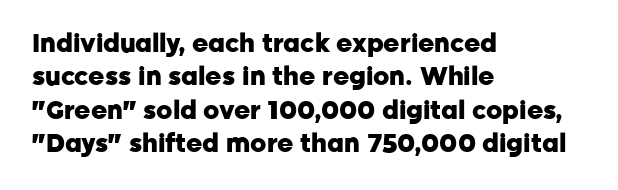
Notice how the passage keeps a crisp vertical edge on the left only. Ordinary non-slanted type is in use. This sample uses plain, unmodified letter spacing. Strong, thick strokes mark this as bold type. Normally led — the rows are evenly, conventionally spaced.
